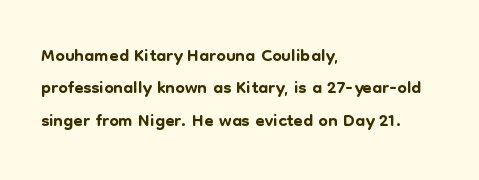
Designer's note — italics off, roman on. The specimen omits any rule beneath the text block's lines. No extra tracking has been applied to these lines. Each line starts at the same left margin while the right side varies.
